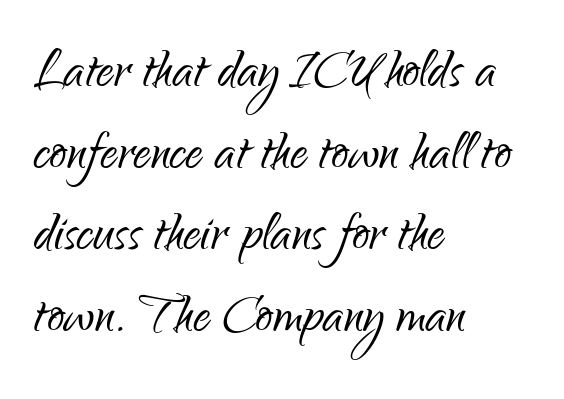
{"serif": "no", "bold": "no", "weight": "light", "width": "condensed", "stroke_contrast": "low", "x_height": "small", "monospaced": "no", "underline": "no", "align": "left", "line_spacing_ratio": 1.22, "letter_spacing": "normal", "letter_spacing_em": 0.0, "glyph_px": 67}
